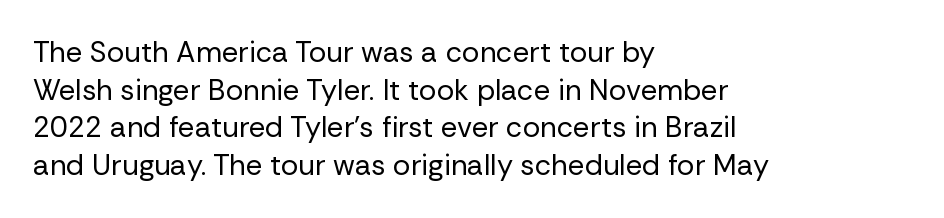
The image shows 29 px regular-weight sans-serif type, upright; set left-aligned, normal line spacing (1.3x), normal letter spacing, not underlined; low stroke contrast and a medium x-height.
